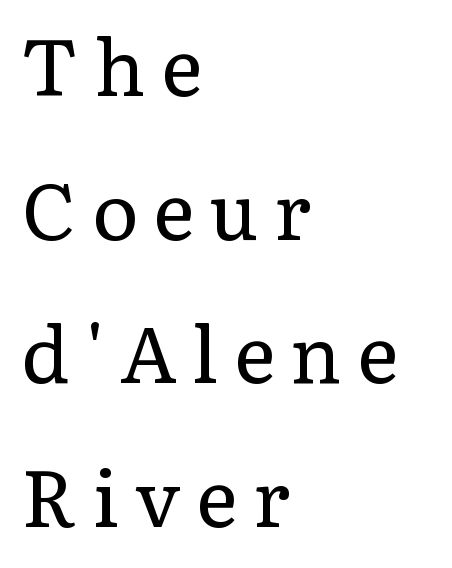
{"serif": "yes", "italic": "no", "bold": "no", "weight": "regular", "width": "normal", "stroke_contrast": "low", "x_height": "medium", "monospaced": "no", "underline": "no", "align": "left", "line_spacing_ratio": 1.84, "letter_spacing": "wide", "letter_spacing_em": 0.2, "glyph_px": 78}
